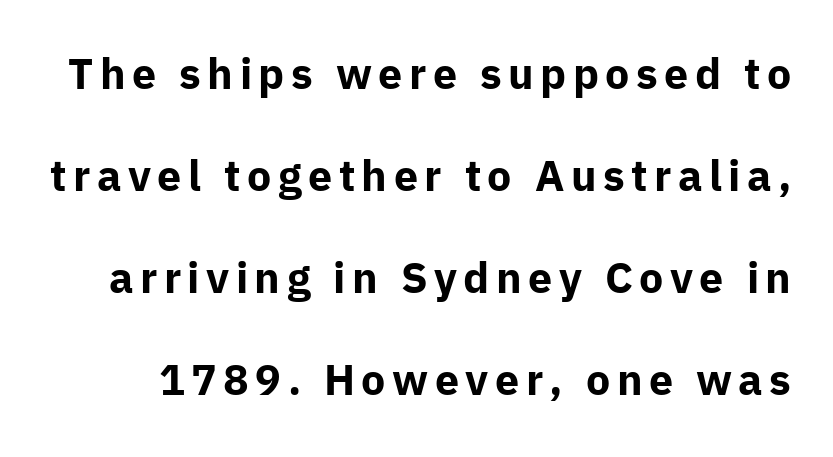
Looks like regular typesetting: each glyph gets only the width it needs. The axis of the letterforms is exactly vertical. Underline: absent. Font category for this specimen: sans-serif. The glyphs have the mass of a bold cut.
